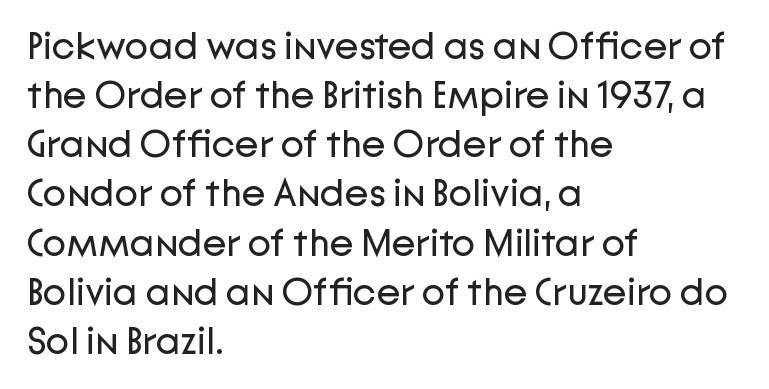
{"serif": "no", "italic": "no", "bold": "no", "weight": "regular", "width": "normal", "stroke_contrast": "low", "x_height": "medium", "monospaced": "no", "underline": "no", "align": "left", "line_spacing": "normal", "line_spacing_ratio": 1.26, "letter_spacing": "normal", "letter_spacing_em": 0.0, "glyph_px": 39}
